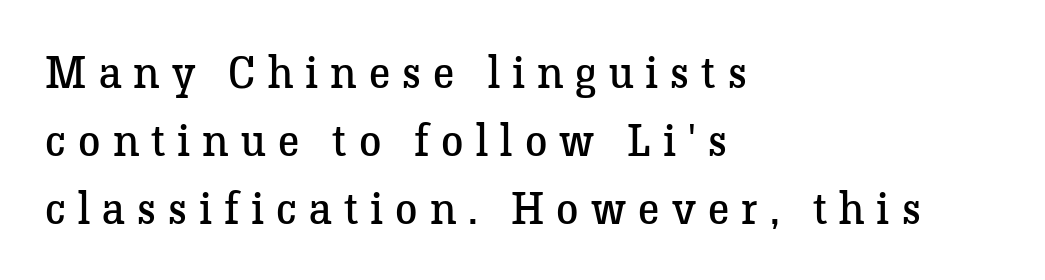
Is there much room between lines? A standard amount, neither cramped nor airy. The passage shown is not underscored anywhere. Regarding serifs, this sample has them. In CSS terms this would be text-align: left.
